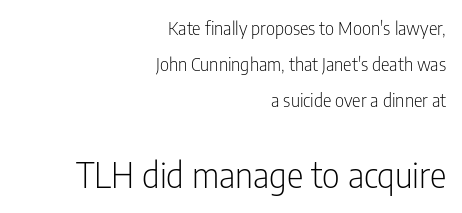
The image shows 35 px light, condensed sans-serif type, upright; set right-aligned, loose line spacing (1.99x), normal letter spacing, not underlined; the second (bottom) block is 1.94x larger; low stroke contrast and a medium x-height.
